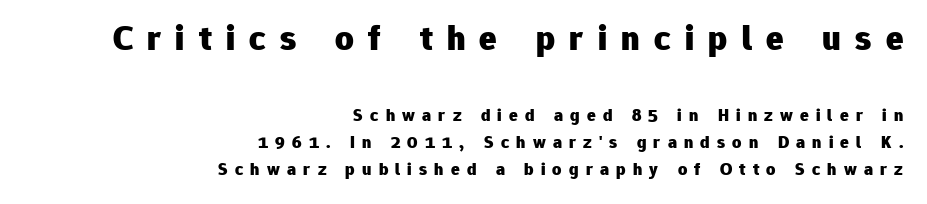
{"serif": "no", "italic": "no", "bold": "yes", "weight": "heavy", "width": "normal", "stroke_contrast": "low", "x_height": "medium", "monospaced": "no", "underline": "no", "align": "right", "line_spacing": "normal", "line_spacing_ratio": 1.52, "letter_spacing": "wide", "letter_spacing_em": 0.4, "larger_block": "first", "size_ratio": 2.0, "glyph_px": 36}
